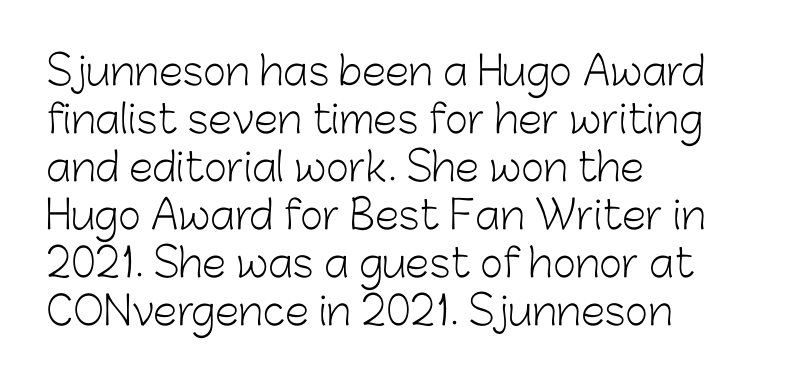
The image shows 39 px light sans-serif type, upright; set left-aligned, line spacing 1.23x, normal letter spacing, not underlined; low stroke contrast and a medium x-height.
